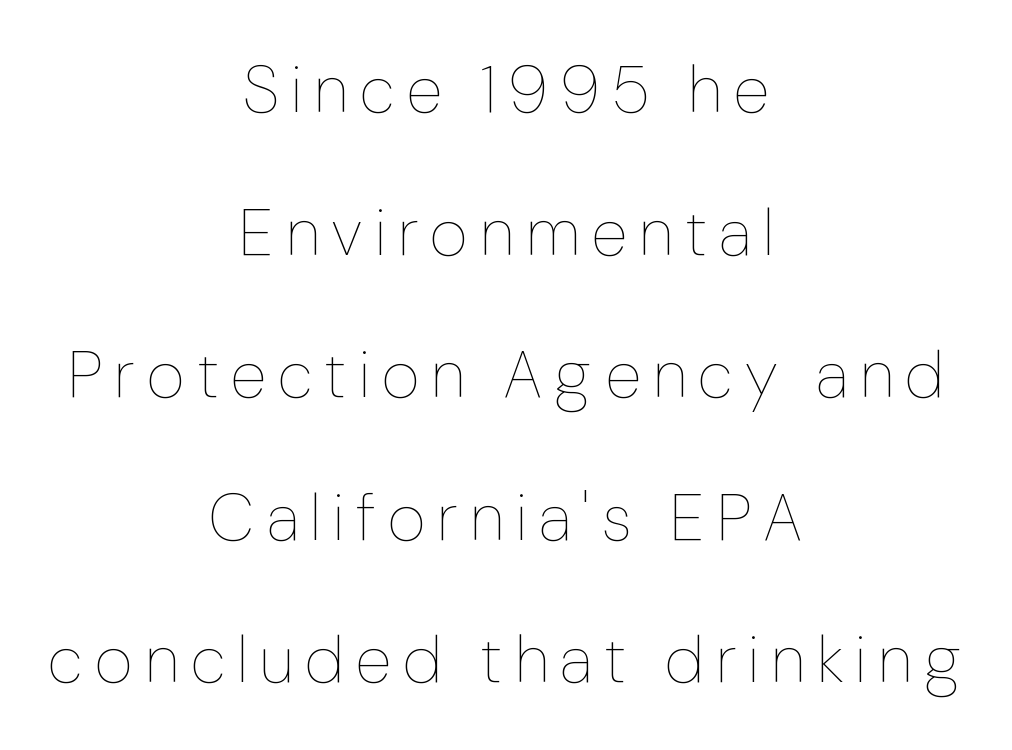
{"italic": "no", "bold": "no", "weight": "thin", "width": "normal", "stroke_contrast": "low", "x_height": "medium", "monospaced": "no", "underline": "no", "align": "center", "line_spacing": "loose", "line_spacing_ratio": 2.16, "glyph_px": 66}
